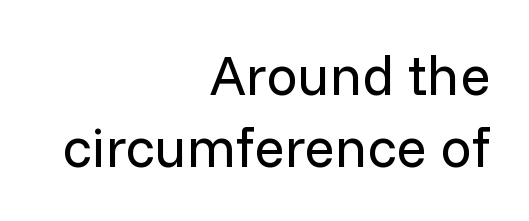
The image shows 56 px regular-weight sans-serif type, upright; set right-aligned, normal line spacing (1.29x), normal letter spacing, not underlined; low stroke contrast and a medium x-height.
